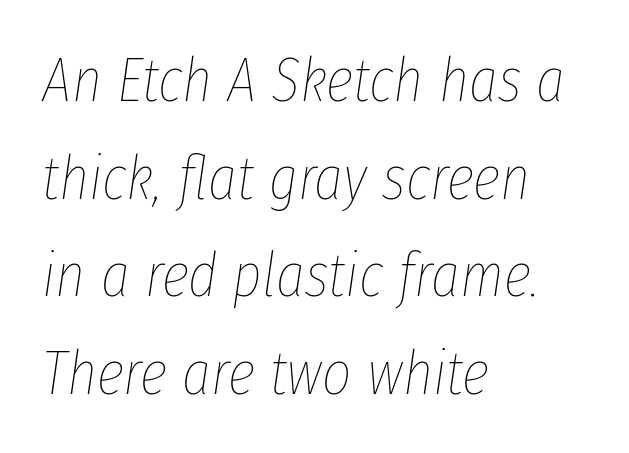
Q: Is the text bold? A: No.
Q: Is the text italic (slanted)? A: Yes, it leans right by about 8 degrees.
Q: Is the text underlined? A: No.
Q: How is the paragraph aligned? A: Left-aligned.
Q: Is the spacing between letters normal or unusually wide? A: Normal.
Q: Is the spacing between lines tight, normal or loose? A: Normal.
Q: Width (condensed, normal, or wide)? A: Condensed.
Q: Stroke contrast? A: Low.
Q: x-height? A: Medium.
Q: Monospaced? A: No.
